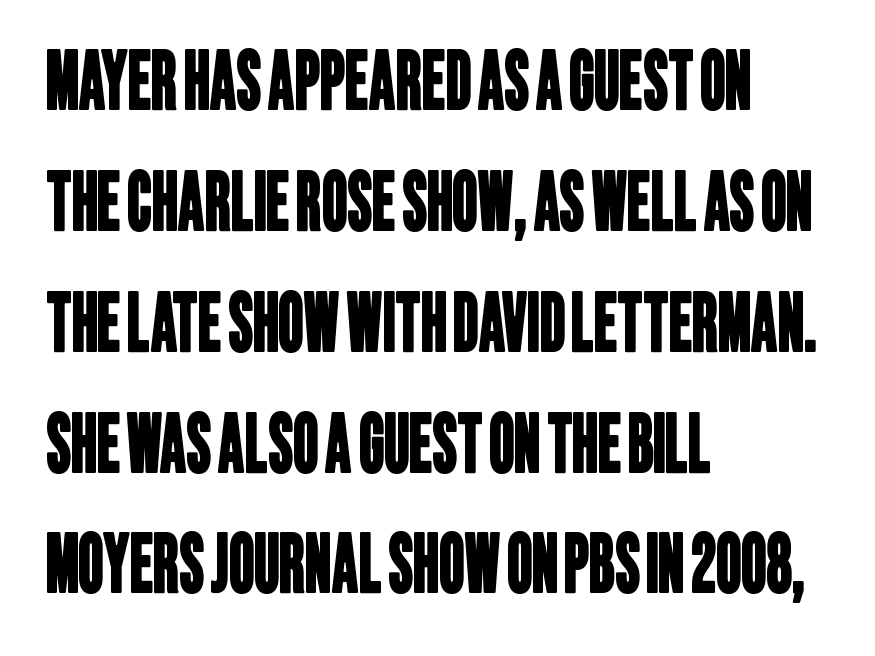
Q: Is the typeface a serif or a sans-serif typeface? A: Sans-serif.
Q: Is the text underlined? A: No.
Q: How is the paragraph aligned? A: Left-aligned.
Q: Is the spacing between letters normal or unusually wide? A: Normal.
Q: Is the spacing between lines tight, normal or loose? A: Normal.
Q: Width (condensed, normal, or wide)? A: Condensed.
Q: Stroke contrast? A: Low.
Q: x-height? A: Large.
Q: Monospaced? A: No.
